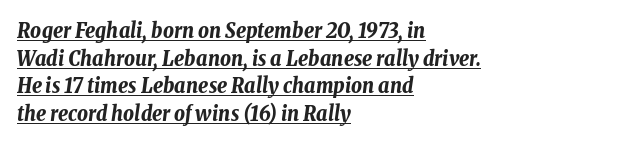
{"italic": "yes", "lean": "right", "slant_degrees": 8, "bold": "yes", "underline": "yes", "align": "left", "line_spacing": "normal", "line_spacing_ratio": 1.31, "letter_spacing": "normal", "letter_spacing_em": 0.0, "glyph_px": 21}
